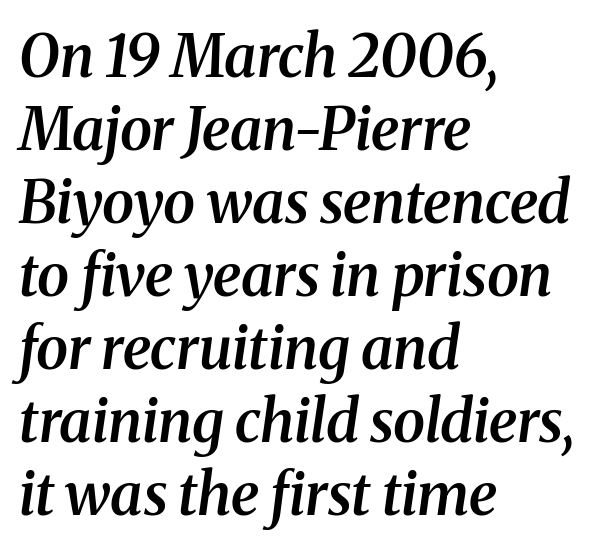
The image shows 58 px semibold serif type, italic (leaning right); set left-aligned, normal line spacing (1.26x), normal letter spacing, not underlined; medium stroke contrast and a medium x-height.
